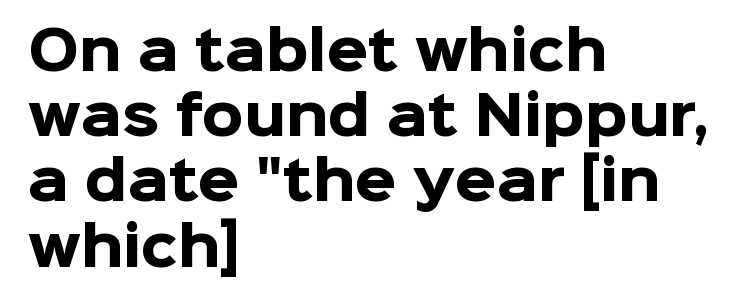
The image shows 53 px heavy sans-serif type, upright; set left-aligned, line spacing 1.23x, normal letter spacing, not underlined; low stroke contrast and a medium x-height.
